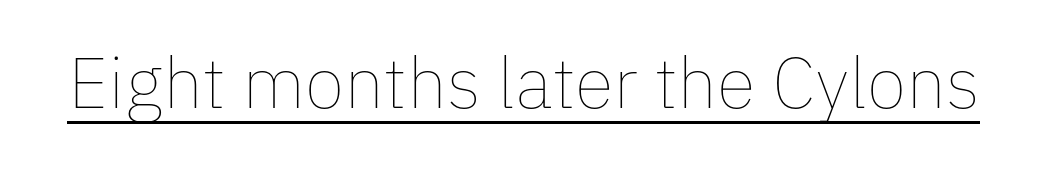
Q: Is the text bold? A: No.
Q: Is the text italic (slanted)? A: No, it is upright.
Q: Is the text underlined? A: Yes.
Q: Is the spacing between letters normal or unusually wide? A: Normal.
Q: Width (condensed, normal, or wide)? A: Normal.
Q: Stroke contrast? A: Low.
Q: x-height? A: Medium.
Q: Monospaced? A: No.
